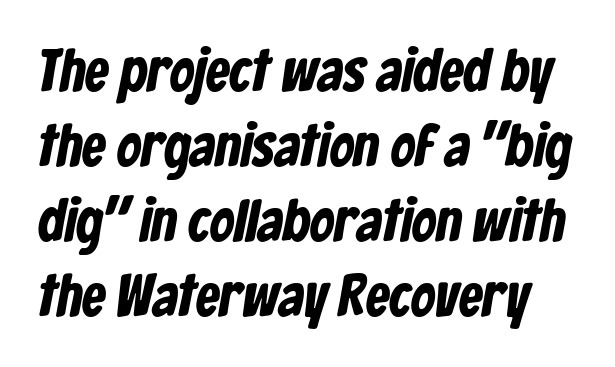
Unlike a traditional serif, this face leaves its strokes unadorned. A full-strength bold gives these letters their thick strokes. In terms of letterspacing, this is plain default setting. Character widths vary here, with narrow letters taking less room than wide ones.
